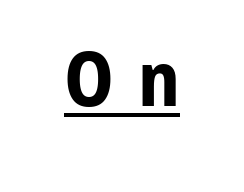
Q: Is the text bold? A: Yes.
Q: Is the text italic (slanted)? A: No, it is upright.
Q: Is the typeface a serif or a sans-serif typeface? A: Sans-serif.
Q: Is the text underlined? A: Yes.
Q: Is the spacing between letters normal or unusually wide? A: Unusually wide.
Q: Width (condensed, normal, or wide)? A: Normal.
Q: Stroke contrast? A: Low.
Q: x-height? A: Medium.
Q: Monospaced? A: No.
